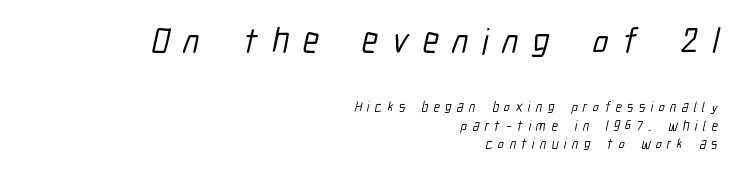
One-word summary of the alignment: right. The rendering uses natural spacing where letterforms have individual widths. Words float on clear page, feet unadorned. The tracking reads as deliberately expanded to a designer's eye.
